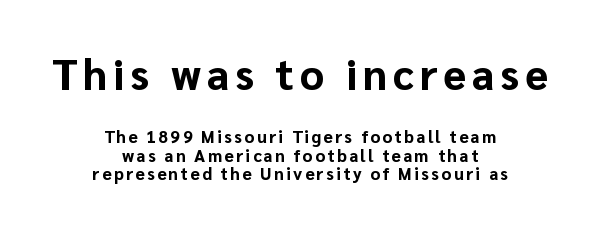
{"serif": "no", "italic": "no", "bold": "yes", "weight": "bold", "width": "normal", "stroke_contrast": "low", "x_height": "medium", "monospaced": "no", "underline": "no", "align": "center", "line_spacing": "tight", "line_spacing_ratio": 1.09, "larger_block": "first", "size_ratio": 2.47, "glyph_px": 42}
